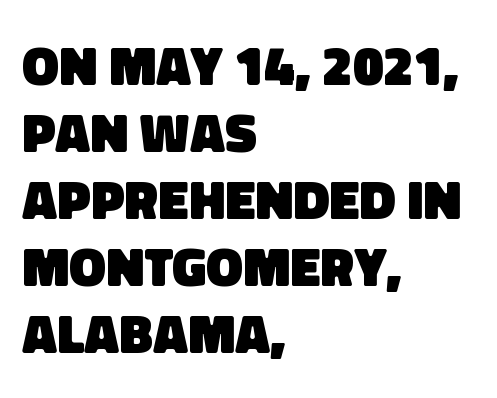
The image shows 55 px heavy sans-serif type; set left-aligned, line spacing 1.22x, normal letter spacing, not underlined; low stroke contrast and a large x-height.
